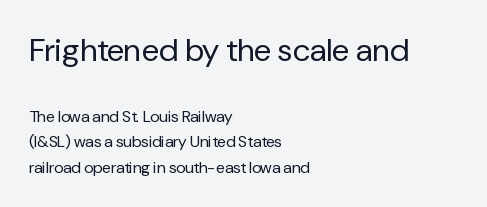
The image shows 32 px regular-weight sans-serif type, upright; set left-aligned, normal line spacing (1.6x), normal letter spacing, not underlined; the first (top) block is 2.0x larger; low stroke contrast and a medium x-height.
